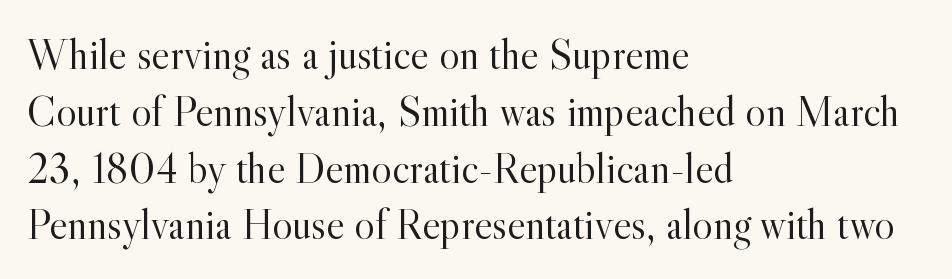
Q: Is the text bold? A: No.
Q: Is the text italic (slanted)? A: No, it is upright.
Q: Is the typeface a serif or a sans-serif typeface? A: Serif.
Q: Is the text underlined? A: No.
Q: How is the paragraph aligned? A: Left-aligned.
Q: Is the spacing between letters normal or unusually wide? A: Normal.
Q: Is the spacing between lines tight, normal or loose? A: Normal.
Q: Width (condensed, normal, or wide)? A: Normal.
Q: x-height? A: Small.
Q: Monospaced? A: No.
